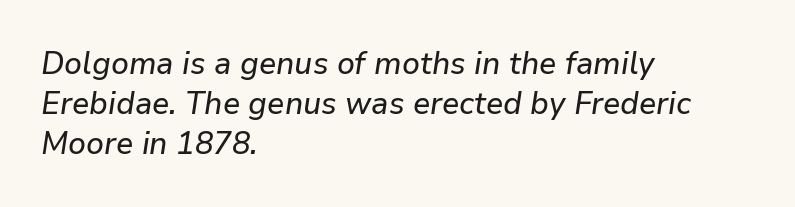
{"italic": "yes", "lean": "right", "slant_degrees": 9, "width": "normal", "stroke_contrast": "low", "x_height": "medium", "monospaced": "no", "underline": "no", "align": "left", "line_spacing": "normal", "line_spacing_ratio": 1.25, "letter_spacing": "normal", "letter_spacing_em": 0.0, "glyph_px": 32}
